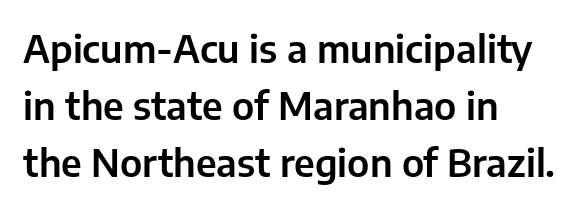
Q: Is the text italic (slanted)? A: No, it is upright.
Q: Is the typeface a serif or a sans-serif typeface? A: Sans-serif.
Q: Is the text underlined? A: No.
Q: How is the paragraph aligned? A: Left-aligned.
Q: Is the spacing between letters normal or unusually wide? A: Normal.
Q: Is the spacing between lines tight, normal or loose? A: Normal.
Q: Width (condensed, normal, or wide)? A: Normal.
Q: Stroke contrast? A: Low.
Q: x-height? A: Medium.
Q: Monospaced? A: No.
